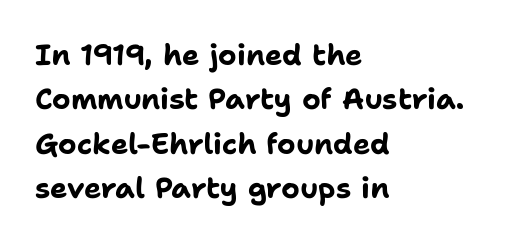
{"serif": "no", "italic": "no", "bold": "yes", "weight": "bold", "width": "normal", "stroke_contrast": "low", "x_height": "medium", "monospaced": "no", "underline": "no", "align": "left", "line_spacing": "normal", "line_spacing_ratio": 1.53, "letter_spacing": "normal", "letter_spacing_em": 0.0, "glyph_px": 29}
